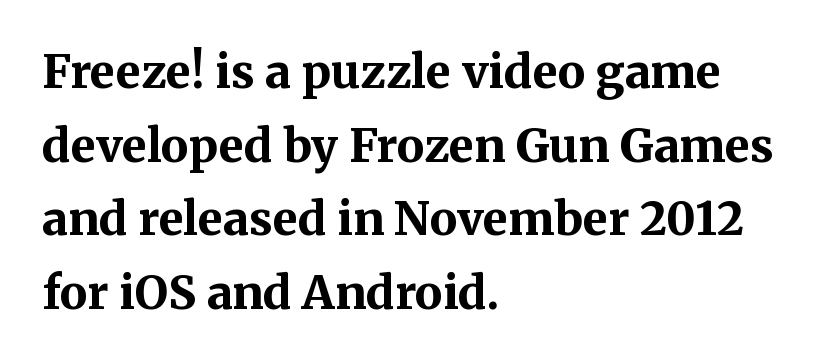
A clean baseline with only descenders dipping below it. Normally led — the rows are evenly, conventionally spaced. Strong, thick strokes mark this as bold type. Type style note: has serifs. Compared with a centered layout, this one pins lines to the left instead.
